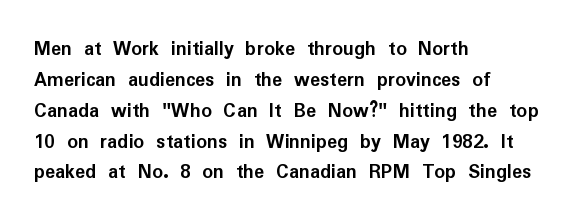
Q: Is the text bold? A: Yes.
Q: Is the text italic (slanted)? A: No, it is upright.
Q: Is the text underlined? A: No.
Q: How is the paragraph aligned? A: Left-aligned.
Q: Is the spacing between letters normal or unusually wide? A: Normal.
Q: Is the spacing between lines tight, normal or loose? A: Normal.
